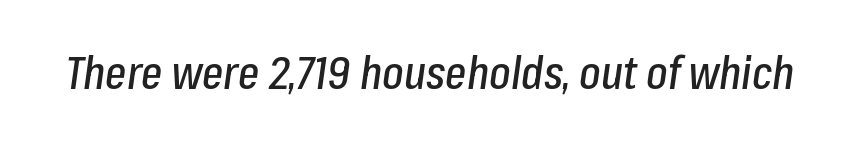
{"italic": "yes", "lean": "right", "slant_degrees": 8, "width": "condensed", "stroke_contrast": "low", "x_height": "medium", "monospaced": "no", "underline": "no", "letter_spacing": "normal", "letter_spacing_em": 0.0, "glyph_px": 45}
